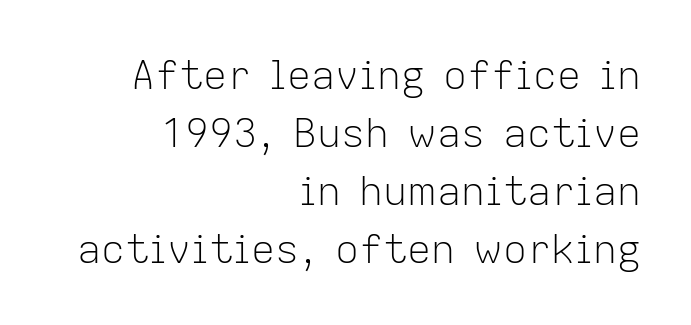
Do the letters lean? They stand straight. The passage shown is typed in a proportional face where columns would drift. No word sits above an underline. No extra ink here — the face is not bold.
